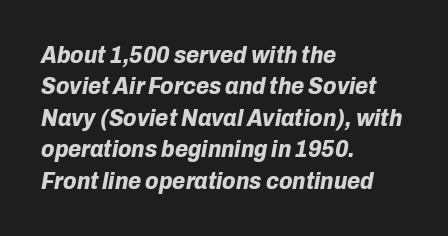
This sample uses plain, unmodified letter spacing. Honestly, the row spacing looks completely unremarkable. The words here are not underlined. This rendering uses left alignment, leaving the right contour irregular. Rendered with sloped, italic letterforms.
